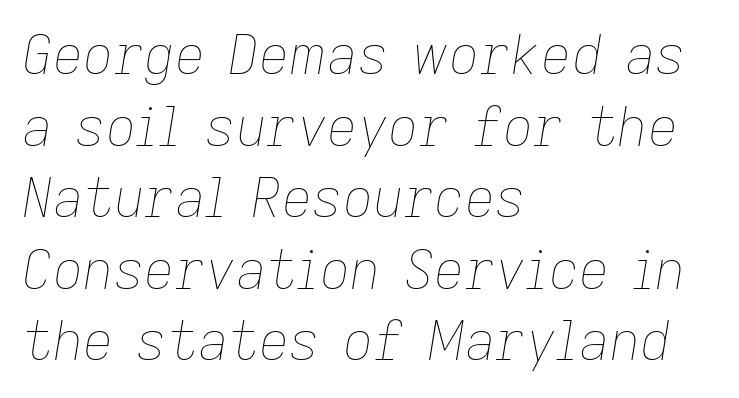
{"italic": "yes", "lean": "right", "slant_degrees": 9, "bold": "no", "weight": "thin", "width": "normal", "stroke_contrast": "low", "x_height": "medium", "monospaced": "no", "underline": "no", "align": "left", "line_spacing": "normal", "line_spacing_ratio": 1.35, "letter_spacing": "normal", "letter_spacing_em": 0.0, "glyph_px": 53}
